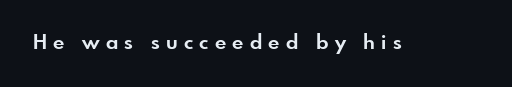
The image shows 20 px bold type, upright; set unusually wide letter spacing (+0.31 em), not underlined.
